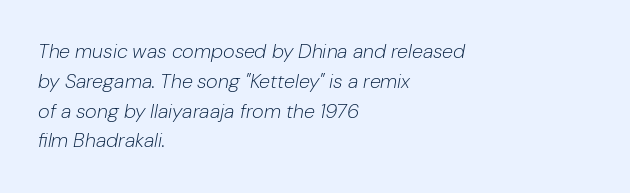
The image shows 20 px text type, italic (leaning right); set left-aligned, normal line spacing (1.49x), normal letter spacing, not underlined.
